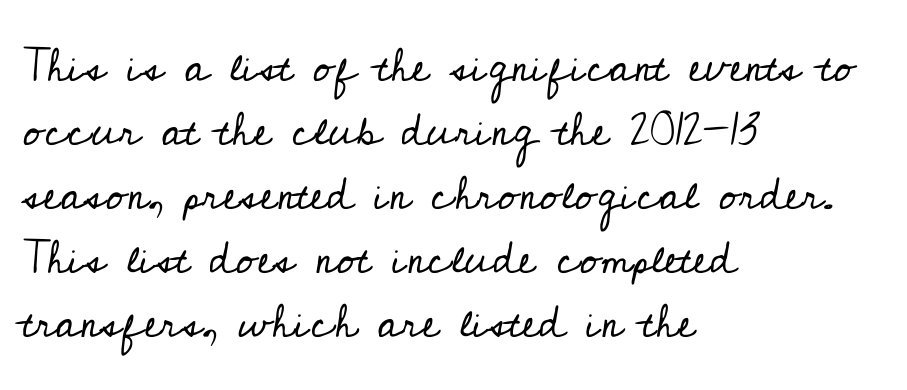
{"serif": "yes", "bold": "no", "weight": "regular", "width": "normal", "stroke_contrast": "low", "x_height": "small", "monospaced": "no", "underline": "no", "align": "left", "line_spacing": "normal", "line_spacing_ratio": 1.39, "letter_spacing": "normal", "letter_spacing_em": 0.0, "glyph_px": 46}
